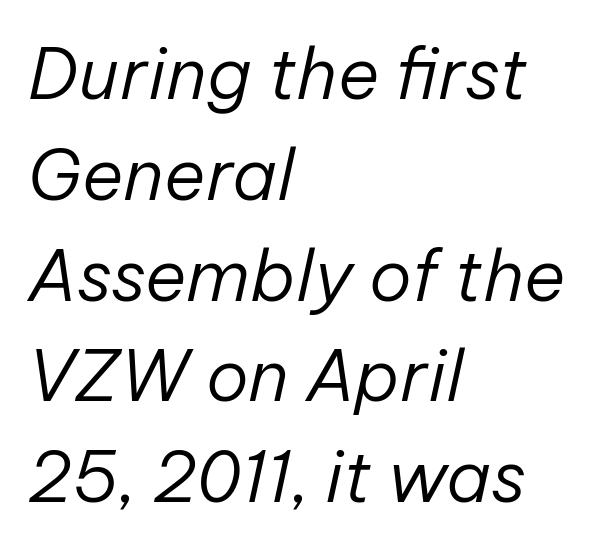
Q: Is the text bold? A: No.
Q: Is the text italic (slanted)? A: Yes, it leans right by about 12 degrees.
Q: Is the text underlined? A: No.
Q: How is the paragraph aligned? A: Left-aligned.
Q: Is the spacing between letters normal or unusually wide? A: Normal.
Q: Is the spacing between lines tight, normal or loose? A: Normal.
Q: Width (condensed, normal, or wide)? A: Normal.
Q: Stroke contrast? A: Low.
Q: x-height? A: Medium.
Q: Monospaced? A: No.
